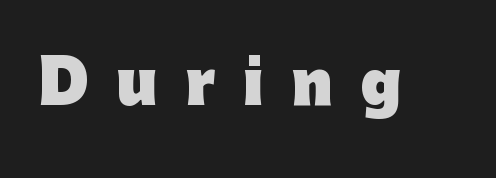
The glyphs are unaccompanied by any horizontal stroke below them. What stands out about the letter spacing? Its width — letters are far apart. The font's upright variant was chosen for this text. The rendering shows plain stroke endings on the letterforms — a sans-serif design. Looks like regular typesetting: each glyph gets only the width it needs.
